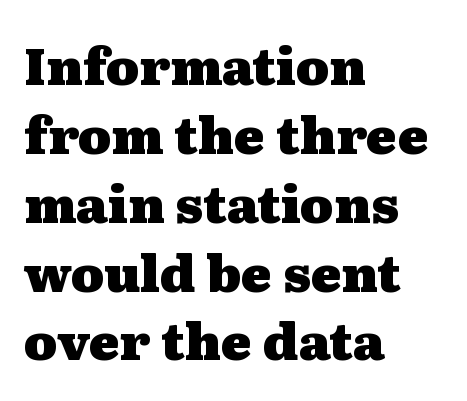
{"serif": "yes", "italic": "no", "bold": "yes", "weight": "heavy", "width": "wide", "stroke_contrast": "medium", "x_height": "medium", "monospaced": "no", "underline": "no", "align": "left", "line_spacing": "normal", "line_spacing_ratio": 1.35, "letter_spacing": "normal", "letter_spacing_em": 0.0, "glyph_px": 51}
